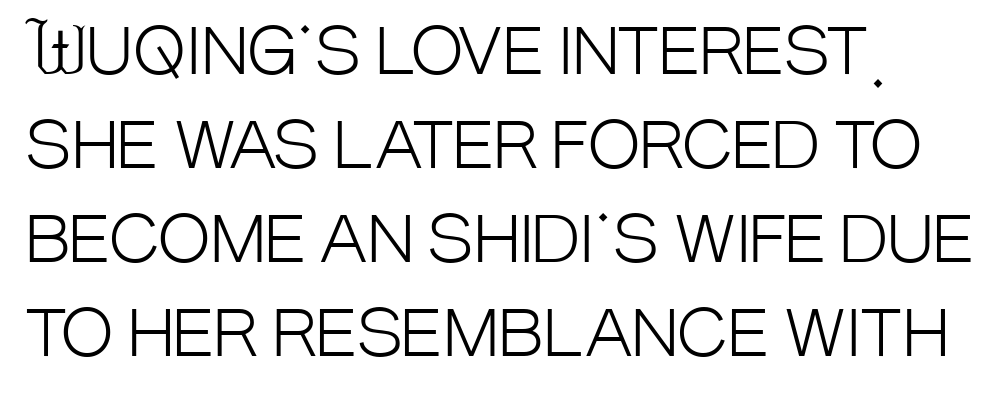
The image shows 63 px light, condensed sans-serif type, upright; set normal line spacing (1.49x), normal letter spacing, not underlined; low stroke contrast and a large x-height.
